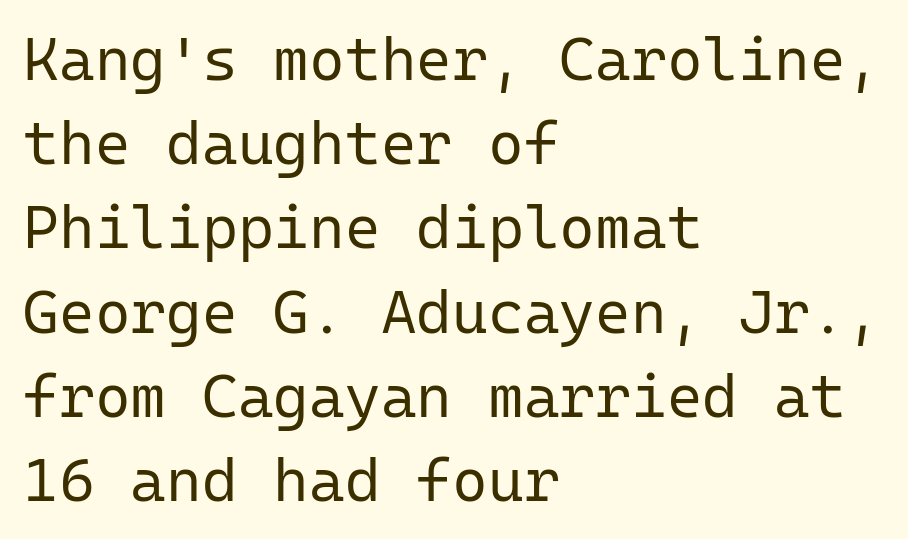
{"serif": "no", "italic": "no", "bold": "no", "weight": "regular", "width": "normal", "stroke_contrast": "low", "x_height": "medium", "monospaced": "yes", "underline": "no", "align": "left", "line_spacing": "normal", "line_spacing_ratio": 1.38, "letter_spacing": "normal", "letter_spacing_em": 0.0, "glyph_px": 61}
